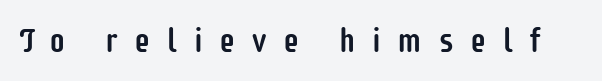
Nope, no serifs anywhere on these letters. A typesetter would mark this as roman, not italic. These lines are rendered in a variable-pitch font. This rendering features lettering with no underline. Short note: letters widely spaced.
